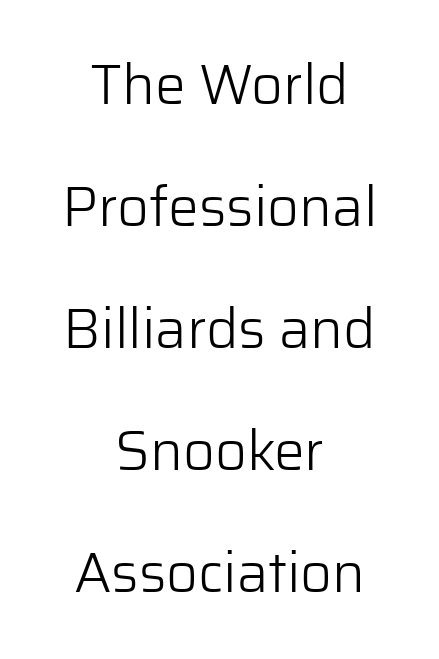
Q: Is the text bold? A: No.
Q: Is the text italic (slanted)? A: No, it is upright.
Q: Is the typeface a serif or a sans-serif typeface? A: Sans-serif.
Q: Is the text underlined? A: No.
Q: How is the paragraph aligned? A: Centered.
Q: Is the spacing between letters normal or unusually wide? A: Normal.
Q: Is the spacing between lines tight, normal or loose? A: Loose.
Q: Width (condensed, normal, or wide)? A: Normal.
Q: Stroke contrast? A: Low.
Q: x-height? A: Medium.
Q: Monospaced? A: No.
